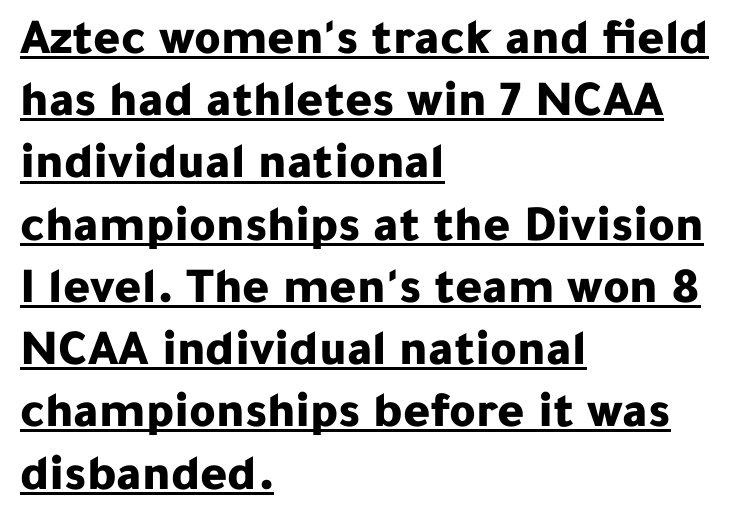
The passage shown is emphatically bold. The letters sit at their default tracking, neither squeezed nor spread. Each line of the rendering has a horizontal stroke beneath the glyphs. Think of a printed novel: that variable character pitch is what you see here. Caption: multi-line text, flush left, ragged right.
